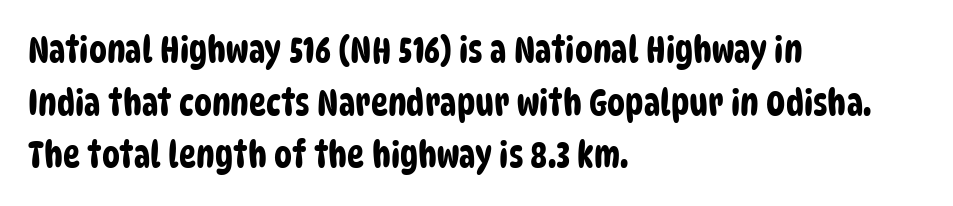
Note the varied advance widths — an 'i' is clearly narrower than an 'm'. Summary of vertical rhythm: regular, with standard interline spacing. Is the letter spacing exaggerated? No — it looks like the ordinary default. The lines are quadded left.
